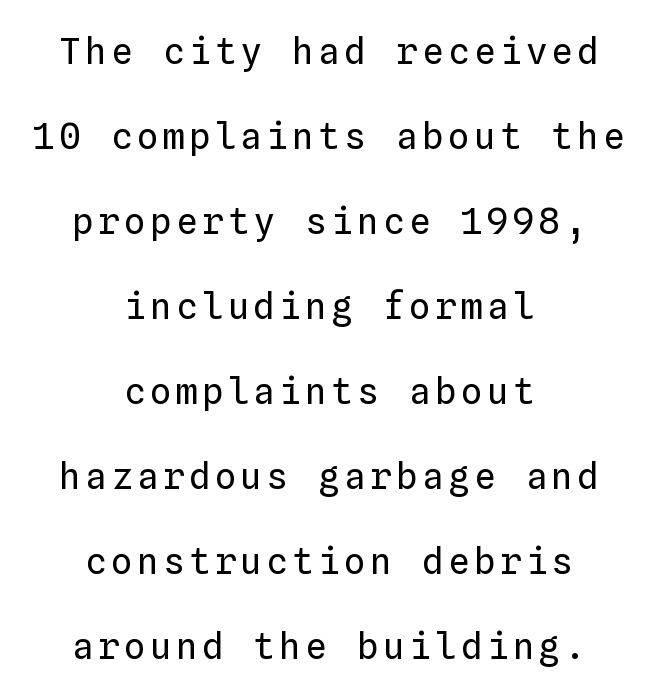
The image shows 36 px regular-weight type, upright, monospaced; set centered, loose line spacing (2.36x), not underlined; low stroke contrast and a medium x-height.
